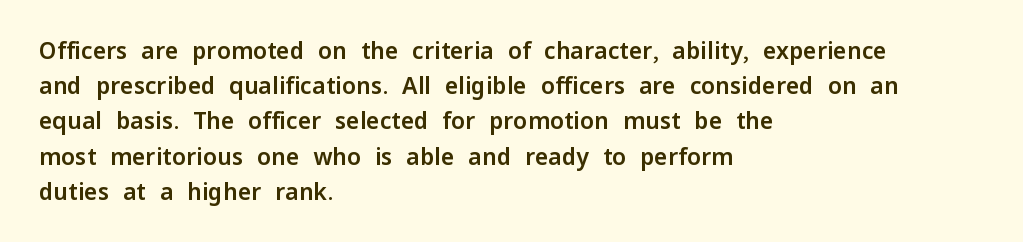
The image shows 23 px text type, upright; set left-aligned, normal line spacing (1.53x), normal letter spacing, not underlined.
